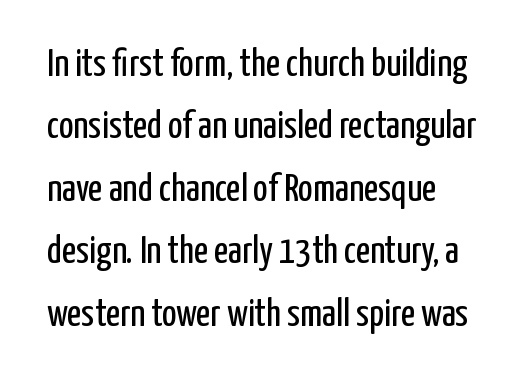
Proportional: the letters do not fall into vertical columns. What stands out about the letter spacing? Nothing — it is the standard amount. Every stem runs plumb, perpendicular to the baseline. Clear beneath every line of the passage.
